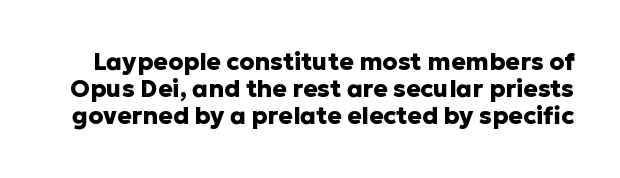
The typesetting leans heavy: a genuine bold. Successive baselines arrive quickly, one right under another. Italic? Not at all — the glyphs are vertical. What stands out about the letter spacing? Nothing — it is the standard amount.
